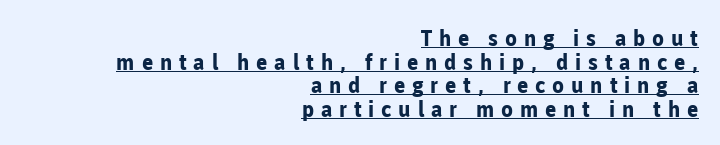
This rendering widens character spacing well past its baseline value. I'd describe the lettering as bold — thick and assertive. The passage is arranged like a letterhead date or caption credit — flush right. The specimen includes a rule beneath the text block's lines. These lines were composed using upright roman letters. The vertical gap from one line to the next is small.
